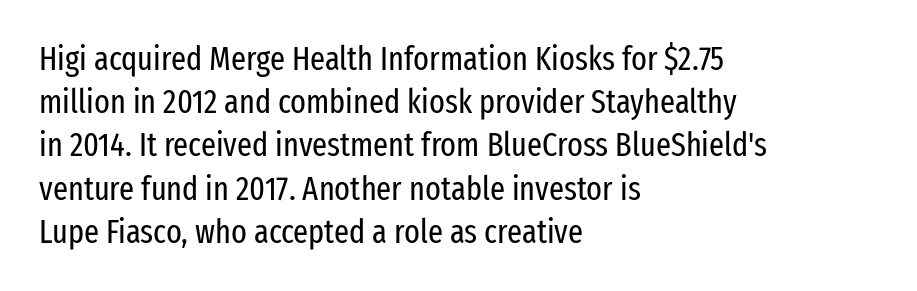
{"serif": "no", "italic": "no", "bold": "no", "weight": "regular", "width": "condensed", "stroke_contrast": "low", "x_height": "medium", "monospaced": "no", "underline": "no", "align": "left", "line_spacing": "normal", "line_spacing_ratio": 1.31, "letter_spacing": "normal", "letter_spacing_em": 0.0, "glyph_px": 33}
